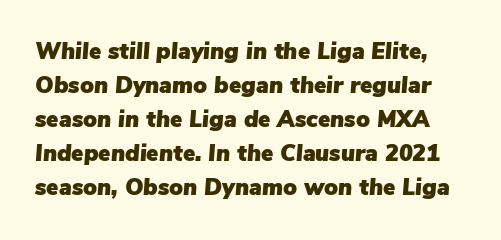
Q: Is the text italic (slanted)? A: Yes, it leans right by about 5 degrees.
Q: Is the text underlined? A: No.
Q: Is the spacing between letters normal or unusually wide? A: Normal.
Q: Is the spacing between lines tight, normal or loose? A: Normal.
